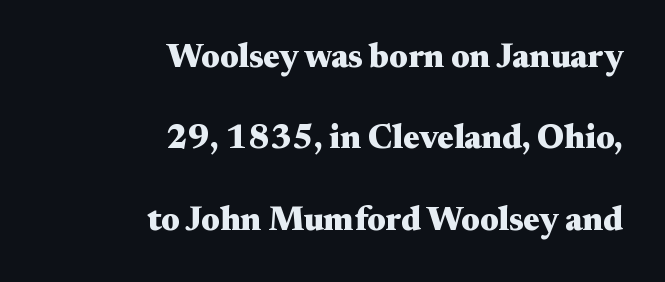
The image shows 34 px heavy, wide serif type, upright; set right-aligned, loose line spacing (2.39x), normal letter spacing, not underlined; medium stroke contrast and a small x-height.
